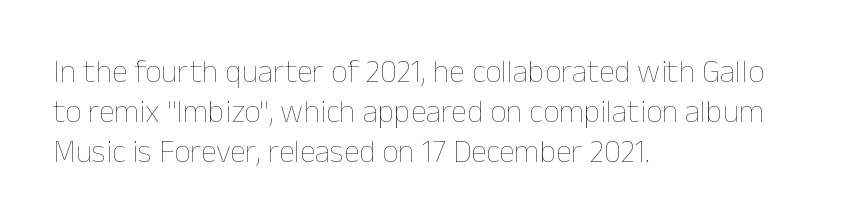
The image shows 32 px thin type, upright; set left-aligned, normal line spacing (1.25x), normal letter spacing, not underlined; low stroke contrast and a medium x-height.
